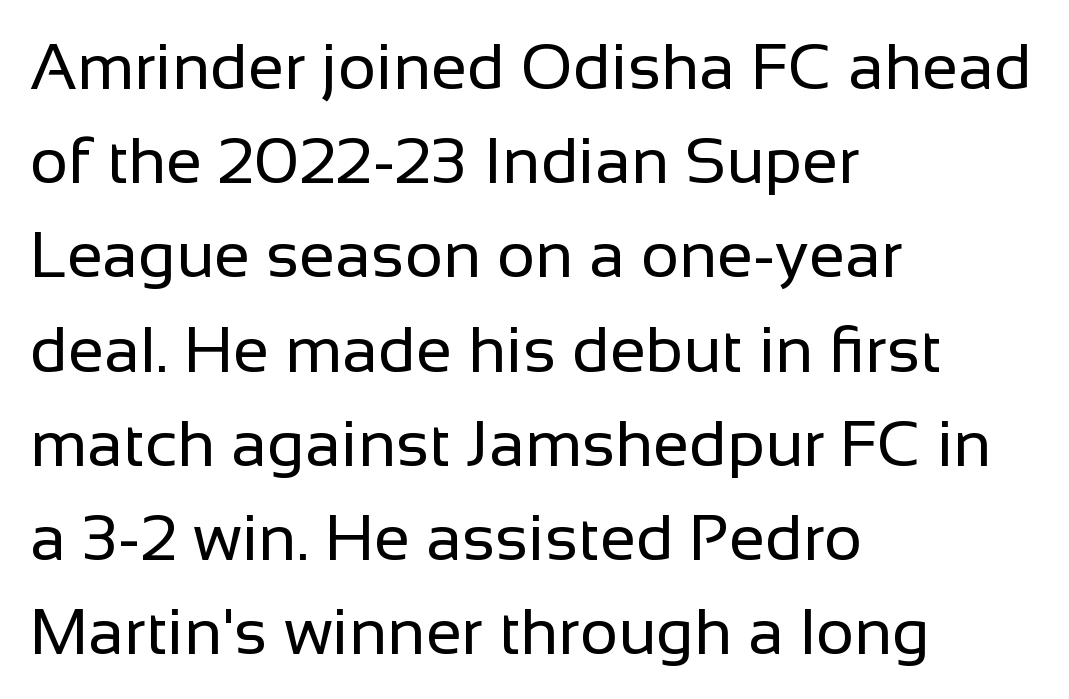
{"serif": "no", "italic": "no", "bold": "no", "weight": "regular", "width": "normal", "stroke_contrast": "low", "x_height": "medium", "monospaced": "no", "underline": "no", "align": "left", "line_spacing": "normal", "line_spacing_ratio": 1.45, "letter_spacing": "normal", "letter_spacing_em": 0.0, "glyph_px": 65}
